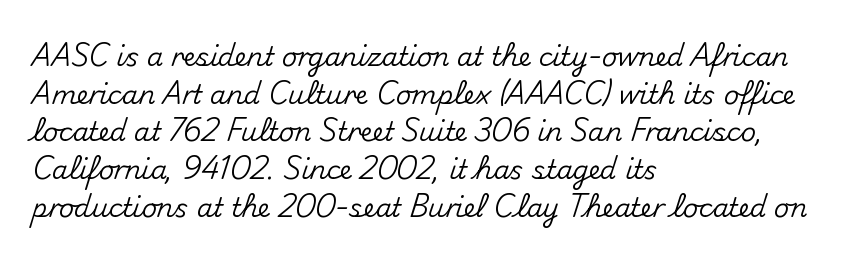
The image shows 26 px text type; set left-aligned, normal line spacing (1.45x), normal letter spacing, not underlined.
